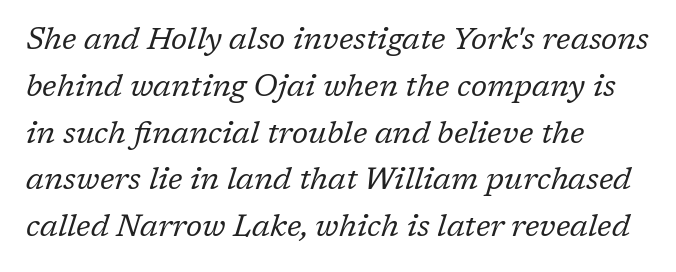
{"serif": "yes", "italic": "yes", "lean": "right", "slant_degrees": 17, "bold": "no", "weight": "regular", "width": "normal", "stroke_contrast": "low", "x_height": "medium", "monospaced": "no", "underline": "no", "align": "left", "line_spacing": "normal", "line_spacing_ratio": 1.51, "letter_spacing": "normal", "letter_spacing_em": 0.0, "glyph_px": 31}
